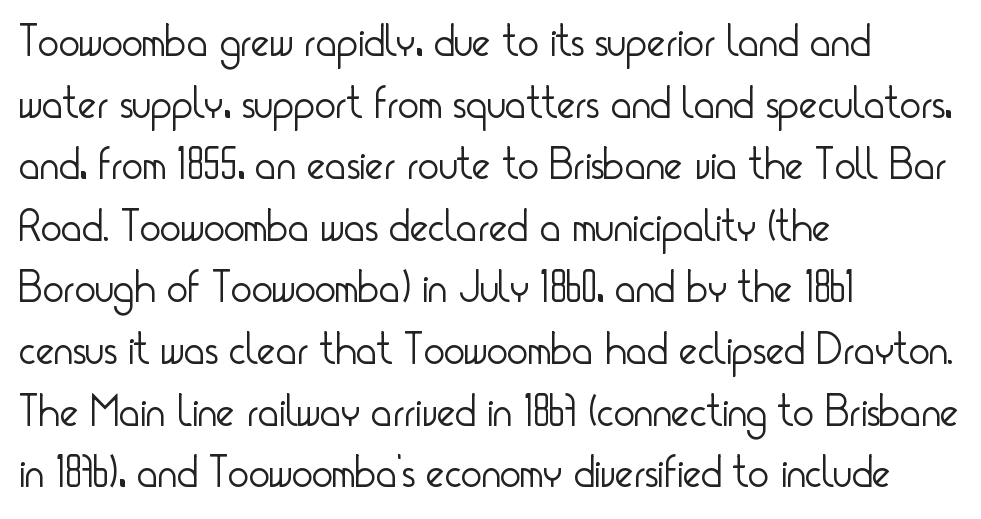
{"serif": "no", "italic": "no", "bold": "no", "weight": "light", "width": "condensed", "stroke_contrast": "low", "x_height": "small", "monospaced": "no", "underline": "no", "align": "left", "line_spacing": "normal", "line_spacing_ratio": 1.4, "letter_spacing": "normal", "letter_spacing_em": 0.0, "glyph_px": 44}
